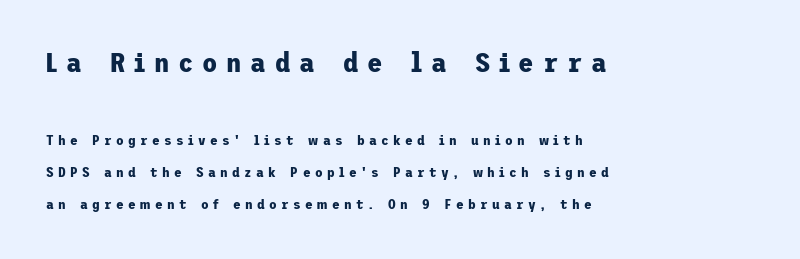
Grotesque or geometric, the face here clearly has no serifs. Has an underline been added? It has not. How are the letters spaced? Widely, with obvious added tracking. A classic flush-left, rag-right setting is used for this passage.
